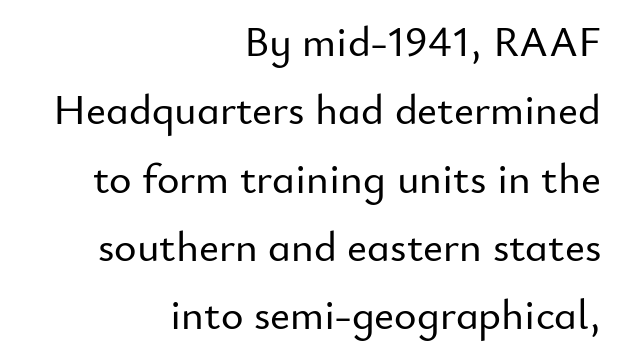
Q: Is the text italic (slanted)? A: No, it is upright.
Q: Is the typeface a serif or a sans-serif typeface? A: Sans-serif.
Q: Is the text underlined? A: No.
Q: How is the paragraph aligned? A: Right-aligned.
Q: Is the spacing between letters normal or unusually wide? A: Normal.
Q: Is the spacing between lines tight, normal or loose? A: Normal.
Q: Width (condensed, normal, or wide)? A: Normal.
Q: Stroke contrast? A: Low.
Q: x-height? A: Small.
Q: Monospaced? A: No.
